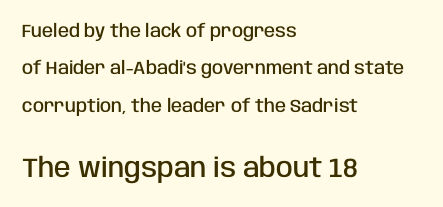
The image shows 27 px text type, upright; set left-aligned, loose line spacing (2.07x), normal letter spacing, not underlined; the second (bottom) block is 1.5x larger.
